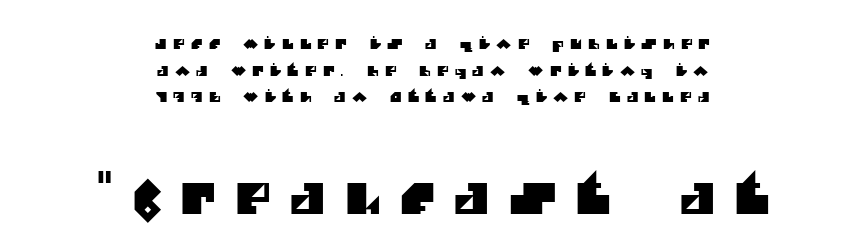
The image shows 43 px sans-serif type; set centered, loose line spacing (1.9x), unusually wide letter spacing (+0.45 em), not underlined; the second (bottom) block is 3.07x larger; medium stroke contrast and a large x-height.
